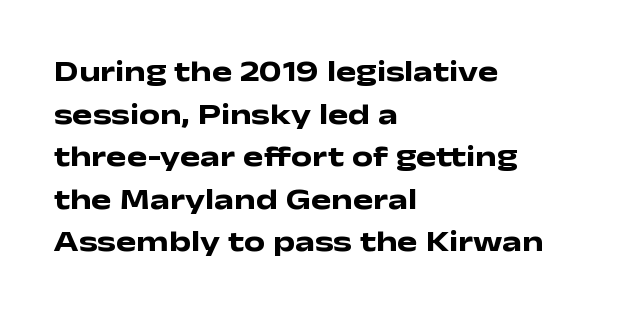
In terms of letterform style, serifs are entirely absent. The glyphs have the mass of a bold cut. Interline gaps are of average width in this sample. A clean baseline with only descenders dipping below it.
